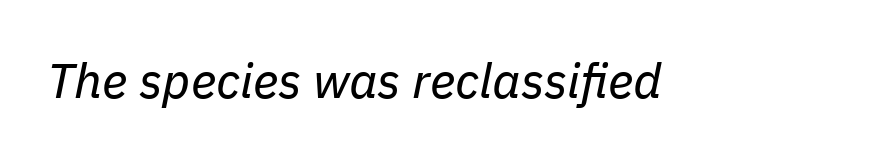
The image shows 49 px regular-weight type, italic (leaning right); set normal letter spacing, not underlined; low stroke contrast and a medium x-height.
